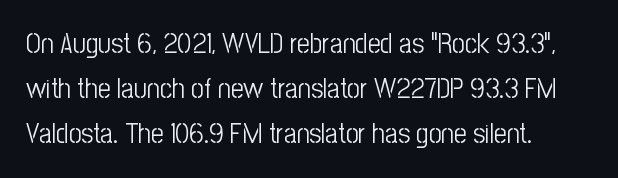
{"serif": "no", "italic": "no", "bold": "no", "weight": "light", "width": "condensed", "stroke_contrast": "low", "x_height": "medium", "monospaced": "no", "underline": "no", "align": "left", "line_spacing": "normal", "line_spacing_ratio": 1.6, "letter_spacing": "normal", "letter_spacing_em": 0.0, "glyph_px": 28}
